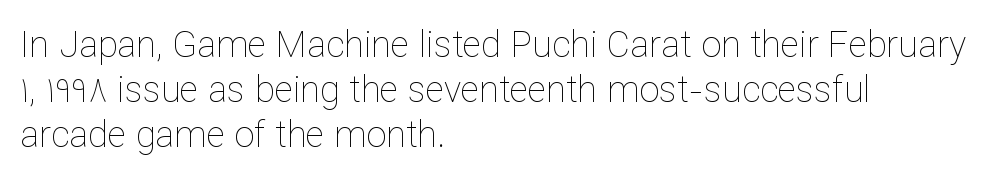
Q: Is the text bold? A: No.
Q: Is the text italic (slanted)? A: No, it is upright.
Q: Is the text underlined? A: No.
Q: How is the paragraph aligned? A: Left-aligned.
Q: Is the spacing between letters normal or unusually wide? A: Normal.
Q: Is the spacing between lines tight, normal or loose? A: Normal.
Q: Width (condensed, normal, or wide)? A: Normal.
Q: Stroke contrast? A: Low.
Q: x-height? A: Medium.
Q: Monospaced? A: No.
